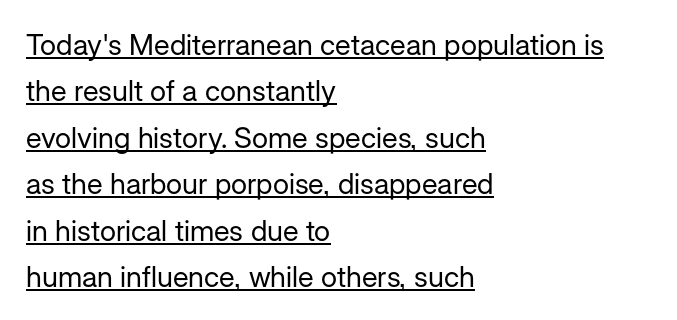
Q: Is the text bold? A: No.
Q: Is the text italic (slanted)? A: No, it is upright.
Q: Is the typeface a serif or a sans-serif typeface? A: Sans-serif.
Q: Is the text underlined? A: Yes.
Q: How is the paragraph aligned? A: Left-aligned.
Q: Is the spacing between letters normal or unusually wide? A: Normal.
Q: Is the spacing between lines tight, normal or loose? A: Normal.
Q: Width (condensed, normal, or wide)? A: Normal.
Q: Stroke contrast? A: Low.
Q: x-height? A: Medium.
Q: Monospaced? A: No.
